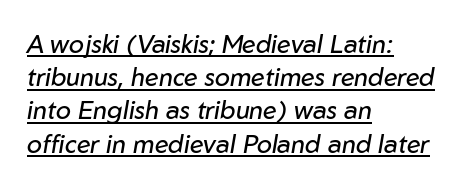
Q: Is the text bold? A: No.
Q: Is the text italic (slanted)? A: Yes, it leans right by about 10 degrees.
Q: Is the text underlined? A: Yes.
Q: How is the paragraph aligned? A: Left-aligned.
Q: Is the spacing between letters normal or unusually wide? A: Normal.
Q: Is the spacing between lines tight, normal or loose? A: Normal.
